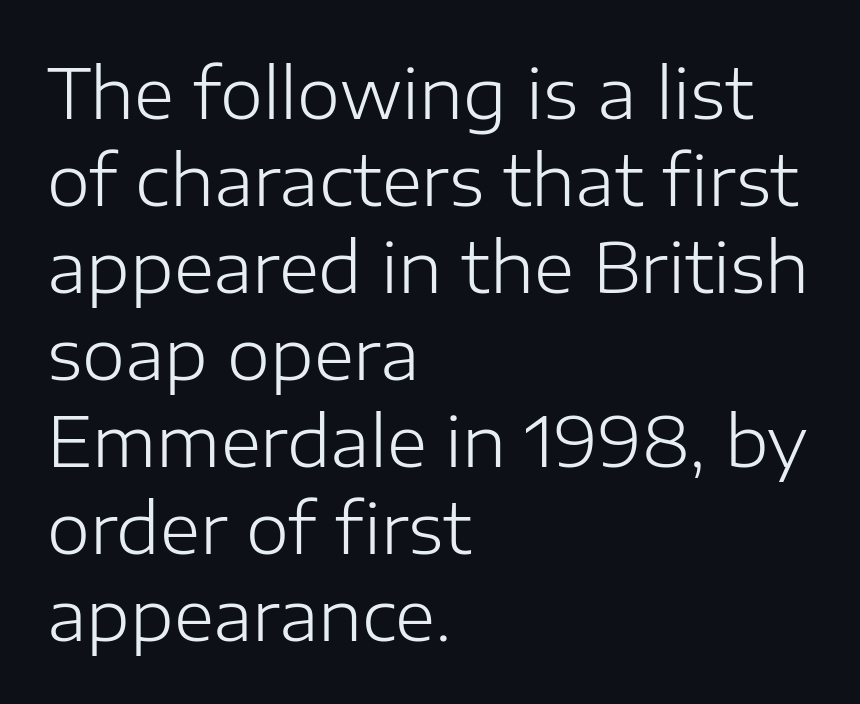
The image shows 69 px light sans-serif type, upright; set left-aligned, normal line spacing (1.26x), normal letter spacing, not underlined; low stroke contrast and a medium x-height.
